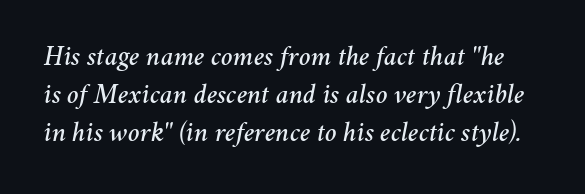
The image shows 28 px text type, italic (leaning right); set normal line spacing (1.36x), normal letter spacing, not underlined; medium stroke contrast and a medium x-height.
